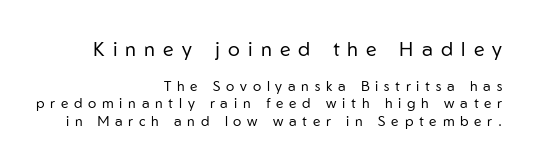
The gap between lines stays unmarked. Which chunk is bigger? The first one — the top block dwarfs the bottom. Summary of weight: not heavy and not bold. Which margin do the lines hug? The right one — the left edge is uneven. The letterforms stand isolated, each surrounded by extra space. Posture: straight, roman, zero tilt.
